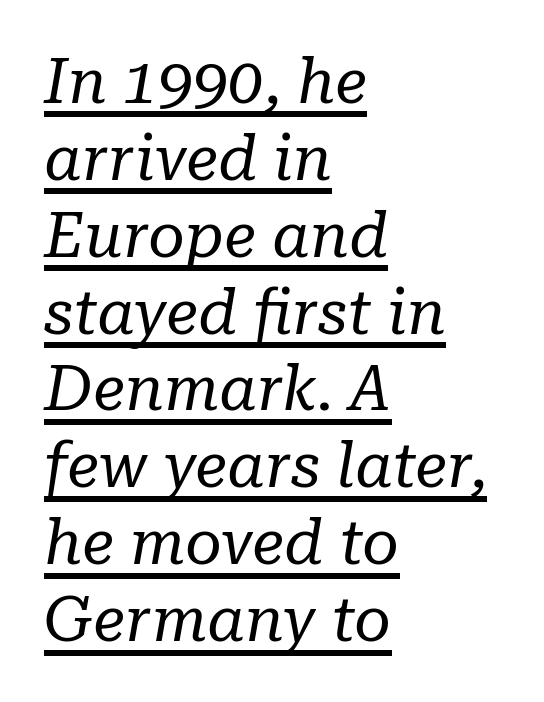
Each letter keeps its own natural width here, so spacing adapts to shape. You can tell it's italic because the verticals aren't actually vertical. Are there feet on the stems? There are — it's a serif. The typeface has the unassuming heft of standard copy or less. Compared with typical body copy, the letter spacing here is the same.
